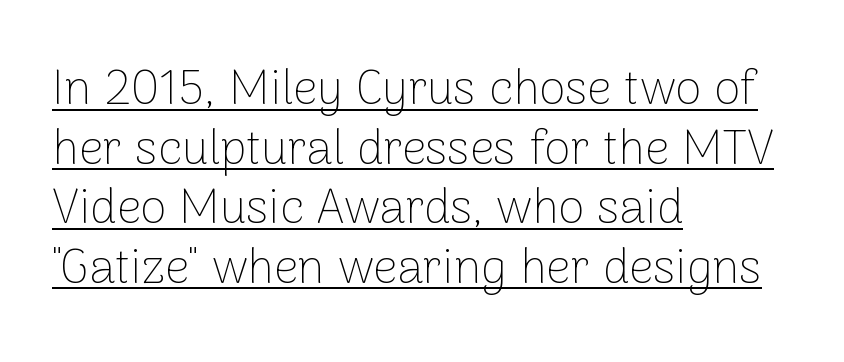
Like a heading marked for emphasis, these lines bear an underscore. In CSS terms this would be text-align: left. Check where the strokes stop: nothing finishes them off — pure sans. Each letter keeps its own natural width here, so spacing adapts to shape. The typeface has the unassuming heft of standard copy or less.
